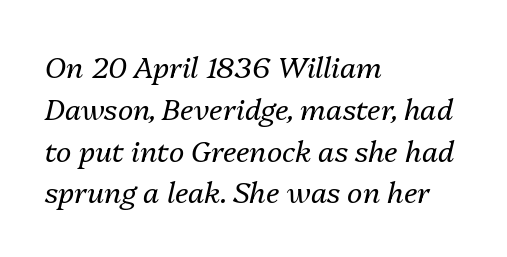
The rendering uses a moderate line-height, typical for paragraphs. Does the copy run flush right? No — it runs flush left. Type without underlining. The letterforms sit shoulder to shoulder at normal distance.
